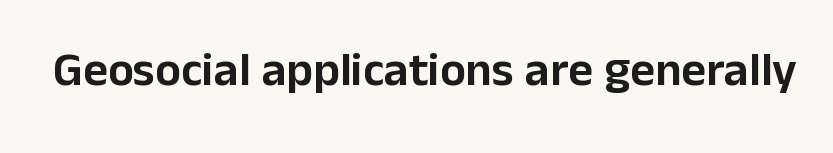
Inter-character spacing is left at the font's built-in metrics. The typography opts for an upright posture over an oblique one. Underline: absent. What kind of face is this? One without serifs — a sans. You could not count columns in this text — the font is proportionally spaced.
